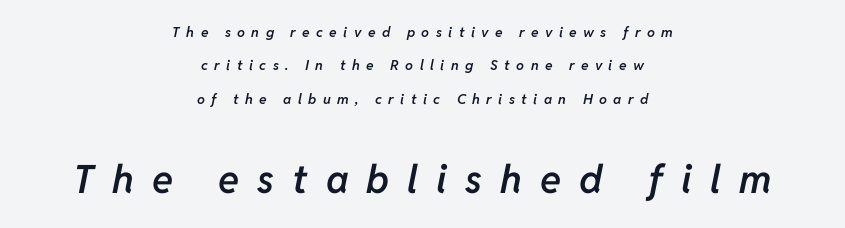
Q: Is the text bold? A: Semi-bold.
Q: Is the text italic (slanted)? A: Yes, it leans right by about 11 degrees.
Q: Is the text underlined? A: No.
Q: How is the paragraph aligned? A: Centered.
Q: Is the spacing between letters normal or unusually wide? A: Unusually wide.
Q: Is the spacing between lines tight, normal or loose? A: Loose.
Q: Which block of text is set in a larger size, the first (top) or the second (bottom)? A: The second (bottom) one.
Q: Width (condensed, normal, or wide)? A: Normal.
Q: Stroke contrast? A: Low.
Q: x-height? A: Medium.
Q: Monospaced? A: No.
